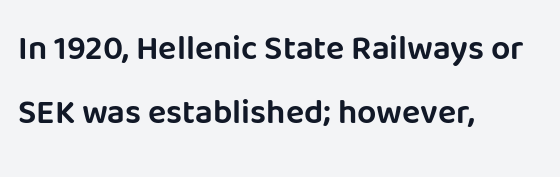
The glyphs in this specimen are sans serif. Spacing between characters is what you'd get straight out of the box. The face used here is proportionally spaced, like ordinary book or web type. The specimen reads as upright at a glance.
